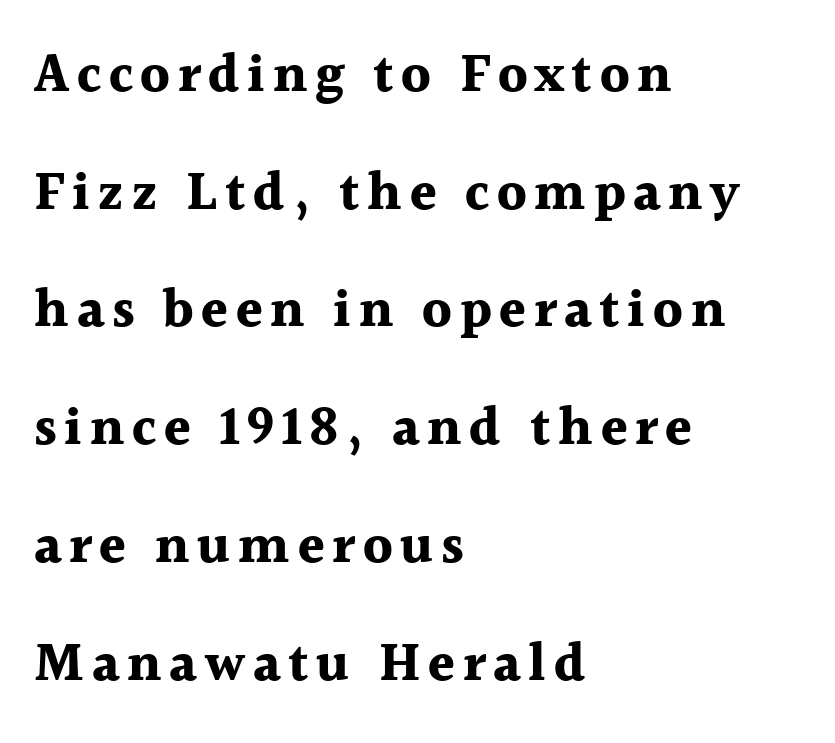
{"serif": "yes", "italic": "no", "bold": "yes", "weight": "bold", "width": "normal", "x_height": "medium", "monospaced": "no", "underline": "no", "align": "left", "line_spacing": "loose", "line_spacing_ratio": 2.18, "glyph_px": 54}
